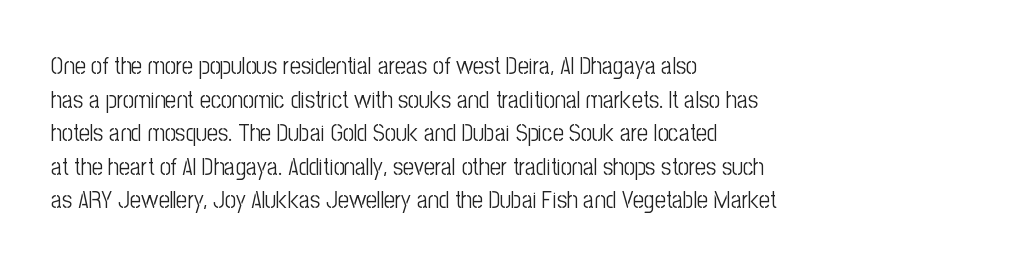
Does the copy run flush right? No — it runs flush left. Does extra space separate the letters? No, they use regular spacing. The letters look calm and open, with moderate or lighter stems. Beneath every word, the page is bare. Normally led — the rows are evenly, conventionally spaced.
